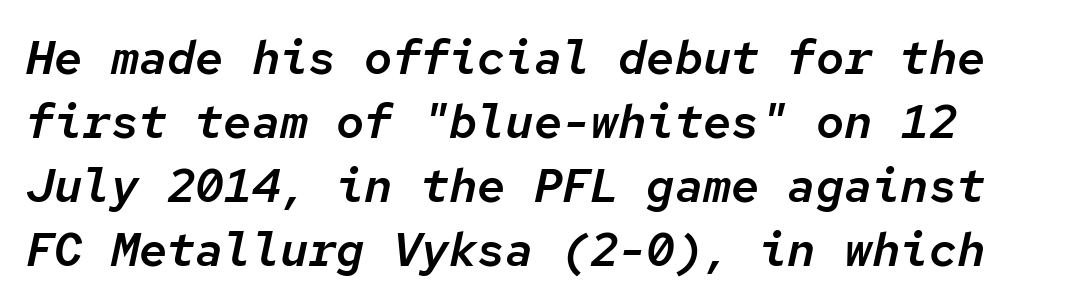
The image shows 47 px text type, italic (leaning right), monospaced; set normal line spacing (1.36x), normal letter spacing, not underlined; low stroke contrast and a medium x-height.
